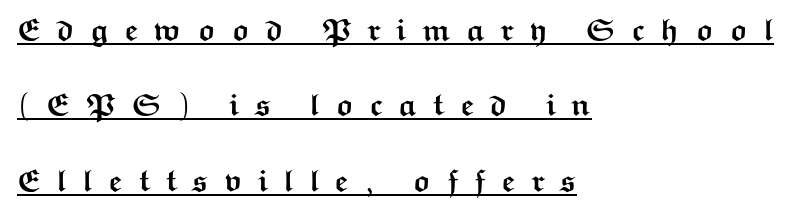
Q: Is the text bold? A: Yes.
Q: Is the text italic (slanted)? A: No, it is upright.
Q: Is the typeface a serif or a sans-serif typeface? A: Sans-serif.
Q: Is the text underlined? A: Yes.
Q: How is the paragraph aligned? A: Left-aligned.
Q: Is the spacing between letters normal or unusually wide? A: Unusually wide.
Q: Is the spacing between lines tight, normal or loose? A: Loose.
Q: Width (condensed, normal, or wide)? A: Wide.
Q: Stroke contrast? A: Medium.
Q: x-height? A: Medium.
Q: Monospaced? A: No.
